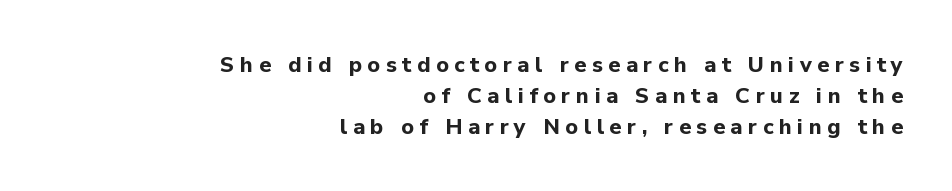
Q: Is the text bold? A: Yes.
Q: Is the text italic (slanted)? A: No, it is upright.
Q: Is the text underlined? A: No.
Q: How is the paragraph aligned? A: Right-aligned.
Q: Is the spacing between letters normal or unusually wide? A: Unusually wide.
Q: Is the spacing between lines tight, normal or loose? A: Normal.
